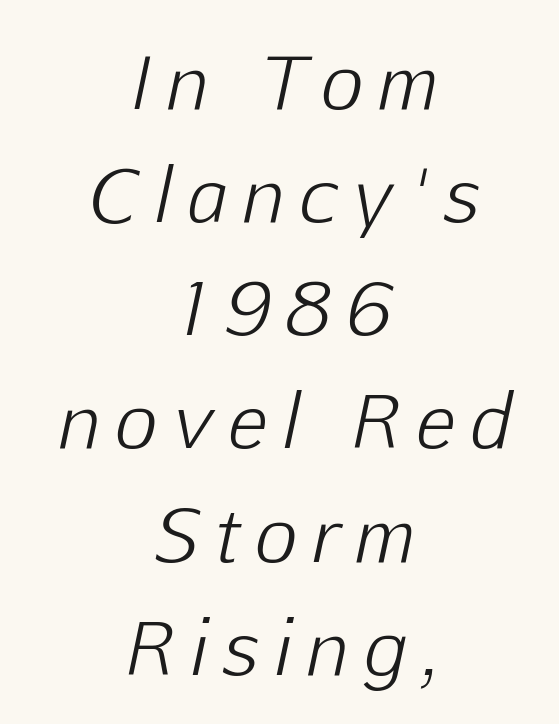
The image shows 73 px light type, italic (leaning right); set centered, normal line spacing (1.55x), unusually wide letter spacing (+0.22 em), not underlined; low stroke contrast and a medium x-height.
